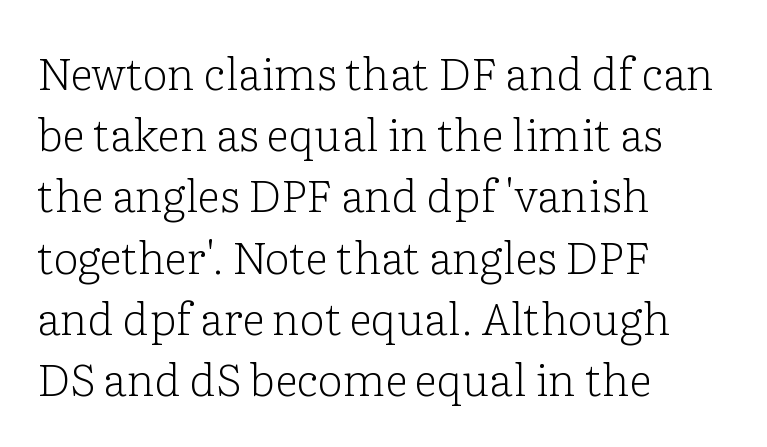
The image shows 45 px light serif type, upright; set left-aligned, normal line spacing (1.36x), normal letter spacing, not underlined; low stroke contrast and a medium x-height.
